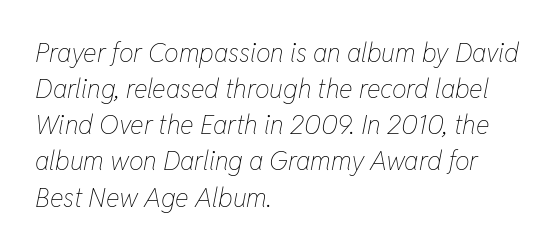
The image shows 26 px text type, italic (leaning right); set left-aligned, normal line spacing (1.39x), normal letter spacing, not underlined.
